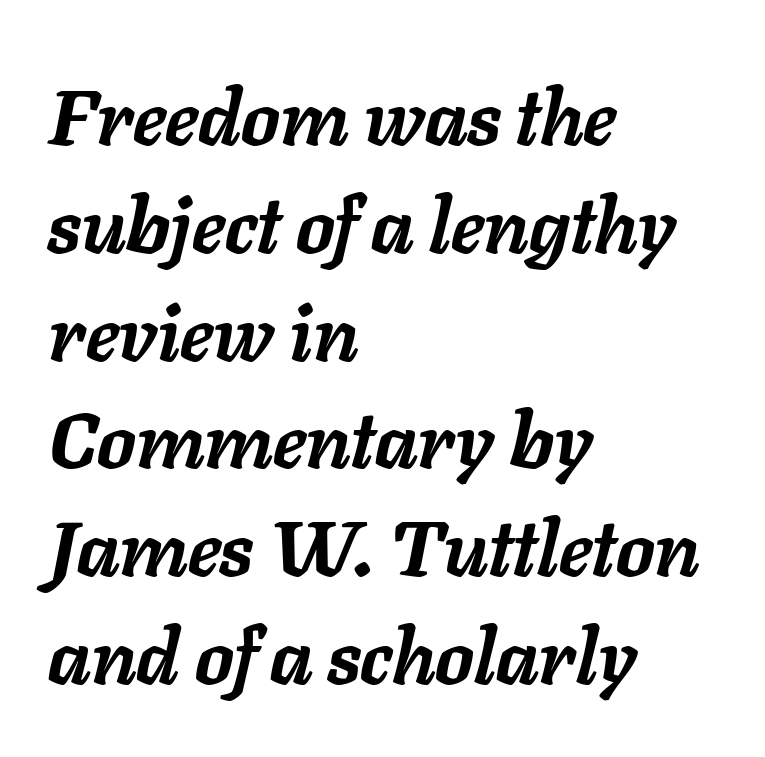
{"italic": "yes", "lean": "right", "slant_degrees": 11, "bold": "yes", "weight": "semibold", "width": "normal", "stroke_contrast": "low", "x_height": "medium", "monospaced": "no", "underline": "no", "align": "left", "line_spacing": "normal", "line_spacing_ratio": 1.4, "letter_spacing": "normal", "letter_spacing_em": 0.0, "glyph_px": 77}
